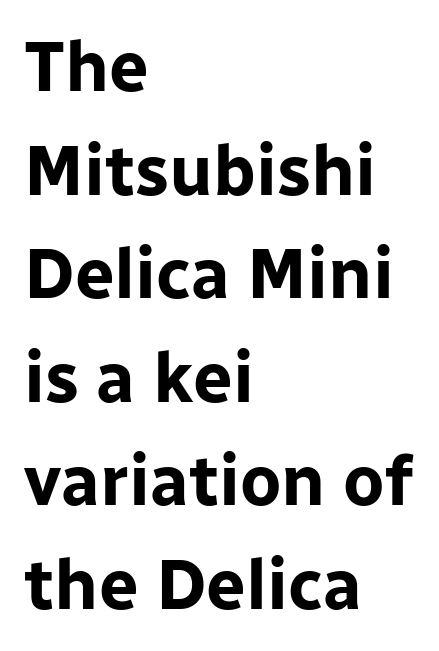
Q: Is the text bold? A: Yes.
Q: Is the text italic (slanted)? A: No, it is upright.
Q: Is the typeface a serif or a sans-serif typeface? A: Sans-serif.
Q: Is the text underlined? A: No.
Q: How is the paragraph aligned? A: Left-aligned.
Q: Is the spacing between letters normal or unusually wide? A: Normal.
Q: Is the spacing between lines tight, normal or loose? A: Normal.
Q: Width (condensed, normal, or wide)? A: Normal.
Q: Stroke contrast? A: Low.
Q: x-height? A: Medium.
Q: Monospaced? A: No.
